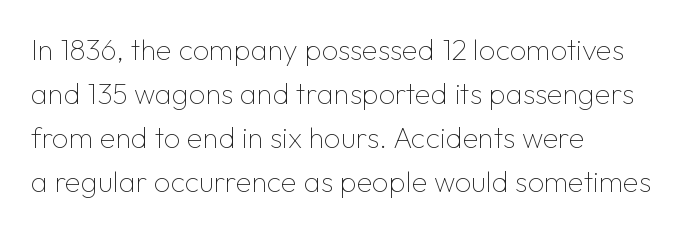
Q: Is the text bold? A: No.
Q: Is the text italic (slanted)? A: No, it is upright.
Q: Is the typeface a serif or a sans-serif typeface? A: Sans-serif.
Q: Is the text underlined? A: No.
Q: How is the paragraph aligned? A: Left-aligned.
Q: Is the spacing between letters normal or unusually wide? A: Normal.
Q: Is the spacing between lines tight, normal or loose? A: Normal.
Q: Width (condensed, normal, or wide)? A: Normal.
Q: Stroke contrast? A: Low.
Q: x-height? A: Medium.
Q: Monospaced? A: No.
